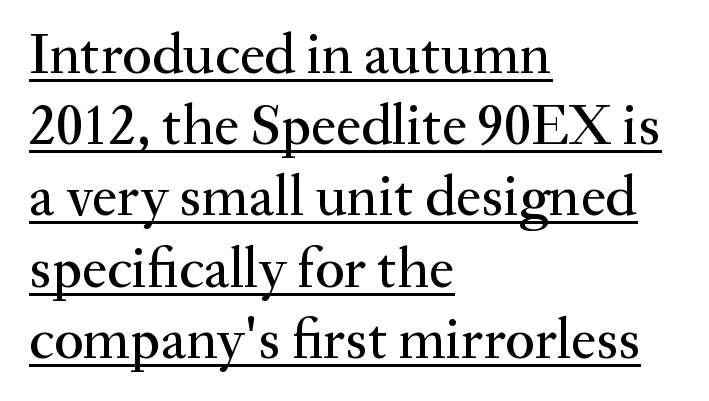
Q: Is the text italic (slanted)? A: No, it is upright.
Q: Is the typeface a serif or a sans-serif typeface? A: Serif.
Q: Is the text underlined? A: Yes.
Q: How is the paragraph aligned? A: Left-aligned.
Q: Is the spacing between letters normal or unusually wide? A: Normal.
Q: Is the spacing between lines tight, normal or loose? A: Normal.
Q: Width (condensed, normal, or wide)? A: Normal.
Q: Stroke contrast? A: Medium.
Q: x-height? A: Small.
Q: Monospaced? A: No.
